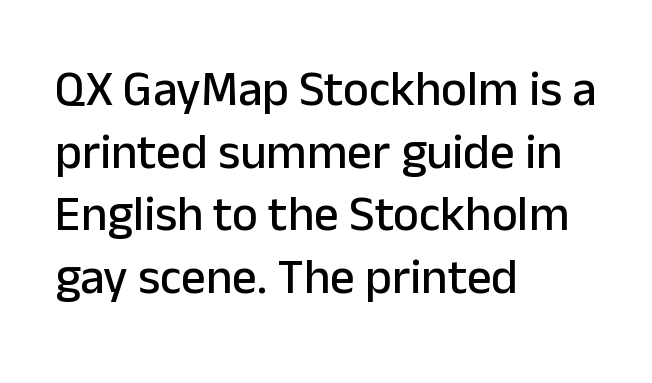
Q: Is the text italic (slanted)? A: No, it is upright.
Q: Is the typeface a serif or a sans-serif typeface? A: Sans-serif.
Q: Is the text underlined? A: No.
Q: How is the paragraph aligned? A: Left-aligned.
Q: Is the spacing between letters normal or unusually wide? A: Normal.
Q: Is the spacing between lines tight, normal or loose? A: Normal.
Q: Width (condensed, normal, or wide)? A: Normal.
Q: Stroke contrast? A: Low.
Q: x-height? A: Medium.
Q: Monospaced? A: No.
